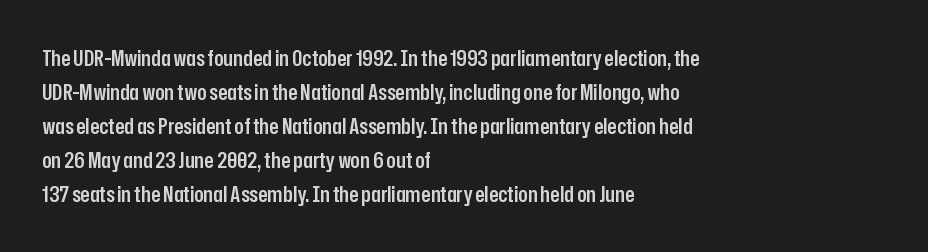
Notice how the stems are strictly vertical — no italics here. The passage shown has conventional tracking throughout. As a designer I'd log this as weight 600, semibold. Line beginnings align vertically; line endings do not.
